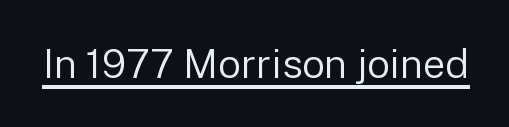
{"serif": "no", "italic": "no", "bold": "no", "weight": "regular", "width": "normal", "stroke_contrast": "low", "x_height": "medium", "monospaced": "no", "underline": "yes", "letter_spacing": "normal", "letter_spacing_em": 0.0, "glyph_px": 40}
